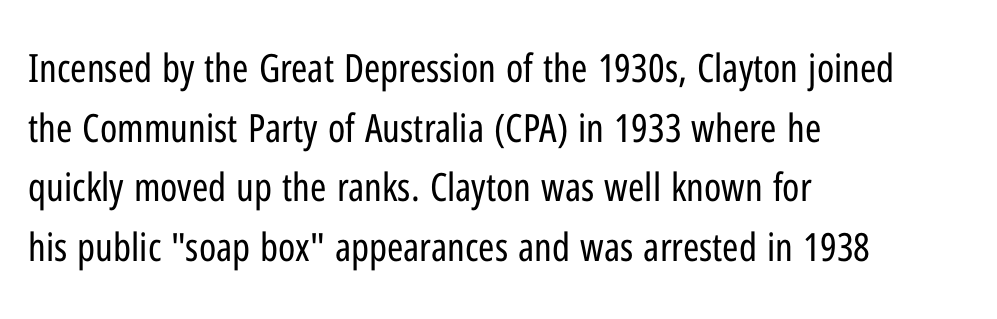
The image shows 39 px regular-weight, condensed sans-serif type, upright; set left-aligned, normal line spacing (1.53x), normal letter spacing, not underlined; low stroke contrast and a medium x-height.
